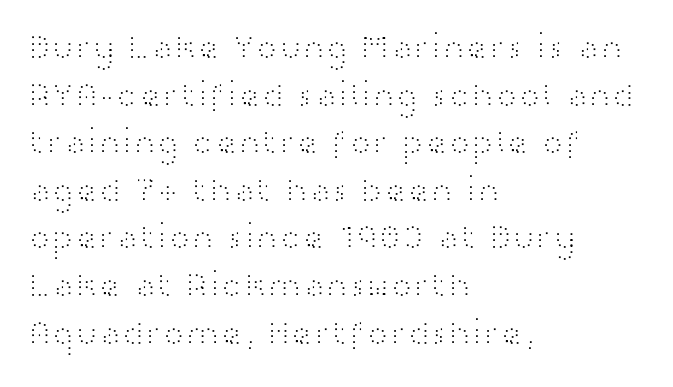
Q: Is the text bold? A: No.
Q: Is the text italic (slanted)? A: No, it is upright.
Q: Is the typeface a serif or a sans-serif typeface? A: Sans-serif.
Q: Is the text underlined? A: No.
Q: How is the paragraph aligned? A: Left-aligned.
Q: Is the spacing between letters normal or unusually wide? A: Normal.
Q: Is the spacing between lines tight, normal or loose? A: Normal.
Q: Width (condensed, normal, or wide)? A: Wide.
Q: Stroke contrast? A: High.
Q: x-height? A: Medium.
Q: Monospaced? A: No.
